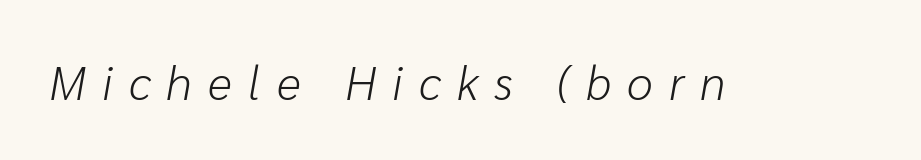
Q: Is the text bold? A: No.
Q: Is the text italic (slanted)? A: Yes, it leans right by about 10 degrees.
Q: Is the text underlined? A: No.
Q: Is the spacing between letters normal or unusually wide? A: Unusually wide.
Q: Width (condensed, normal, or wide)? A: Normal.
Q: Stroke contrast? A: Low.
Q: x-height? A: Medium.
Q: Monospaced? A: No.
